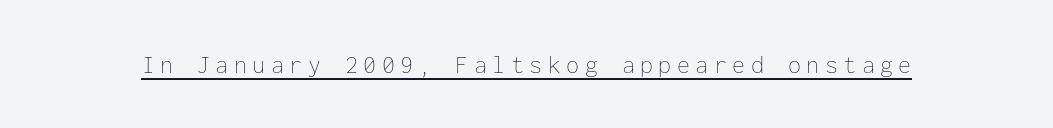
The image shows 26 px text type, upright; set unusually wide letter spacing (+0.21 em), underlined.
